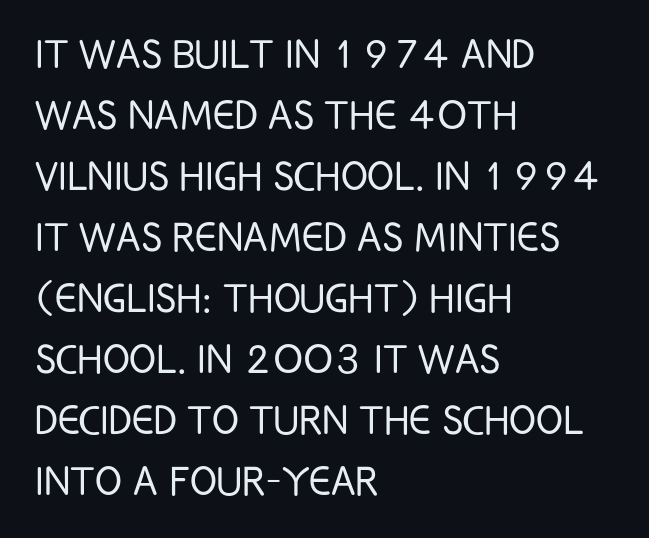
Q: Is the text bold? A: No.
Q: Is the text italic (slanted)? A: No, it is upright.
Q: Is the typeface a serif or a sans-serif typeface? A: Sans-serif.
Q: Is the text underlined? A: No.
Q: How is the paragraph aligned? A: Left-aligned.
Q: Is the spacing between letters normal or unusually wide? A: Normal.
Q: Width (condensed, normal, or wide)? A: Condensed.
Q: Stroke contrast? A: Low.
Q: x-height? A: Large.
Q: Monospaced? A: No.
